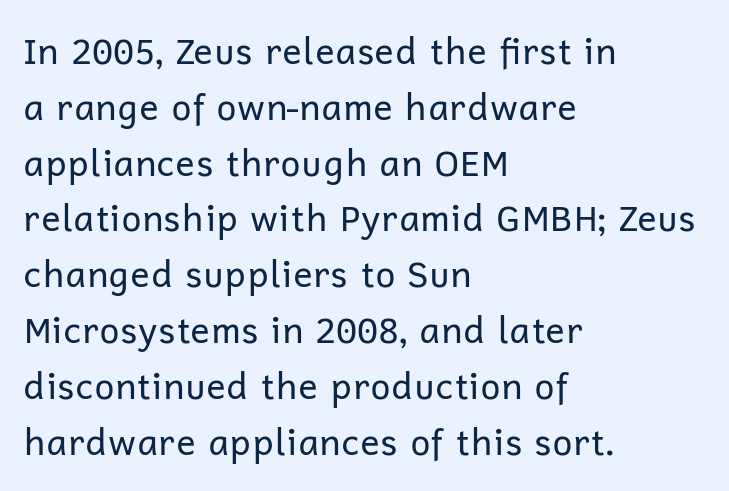
Q: Is the text bold? A: No.
Q: Is the text italic (slanted)? A: No, it is upright.
Q: Is the typeface a serif or a sans-serif typeface? A: Sans-serif.
Q: Is the text underlined? A: No.
Q: How is the paragraph aligned? A: Left-aligned.
Q: Is the spacing between letters normal or unusually wide? A: Normal.
Q: Is the spacing between lines tight, normal or loose? A: Normal.
Q: Width (condensed, normal, or wide)? A: Normal.
Q: Stroke contrast? A: Low.
Q: x-height? A: Medium.
Q: Monospaced? A: No.
